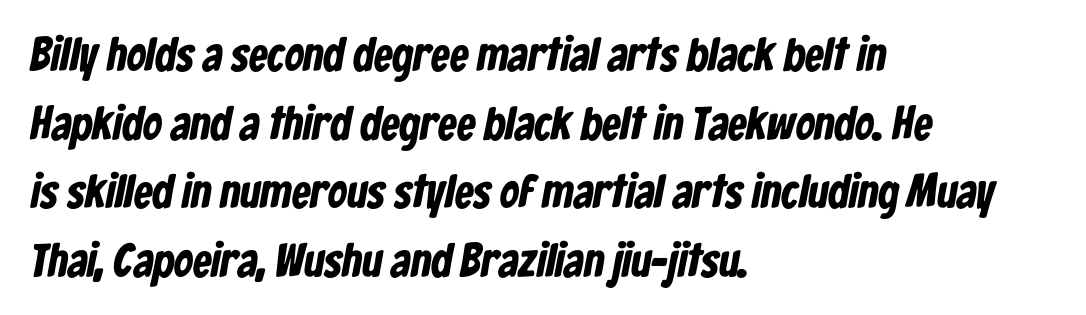
The characters look thick and weighty, a clear bold. Spacing verdict: proportional, widths tailored to each character. Examine the stroke ends and you'll find no serifs. Check under the words: just untouched page. Reading down the column, the eye jumps a familiar distance to each next line.
